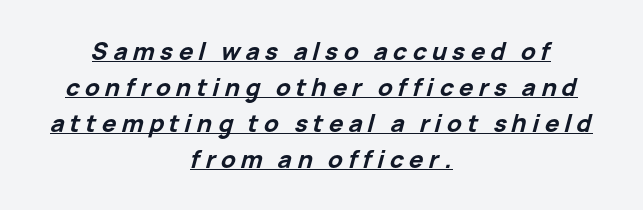
There is plenty of visible air inserted between adjacent glyphs. The leading is moderate, giving the passage an even texture. The passage shown is emphatically bold. Slanted lettering throughout. The passage shown is underscored from start to finish. If you folded the block vertically in half, each line would mirror itself in length.
